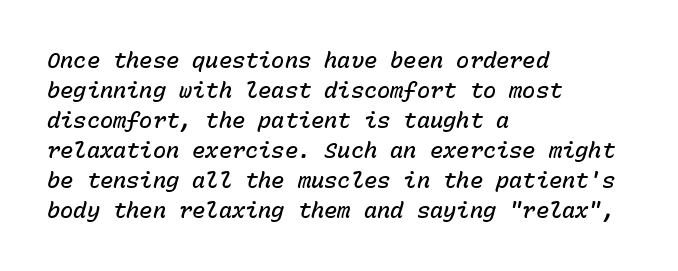
{"italic": "yes", "lean": "right", "slant_degrees": 15, "bold": "semi", "underline": "no", "align": "left", "line_spacing": "normal", "line_spacing_ratio": 1.36, "letter_spacing": "normal", "letter_spacing_em": 0.0, "glyph_px": 22}
